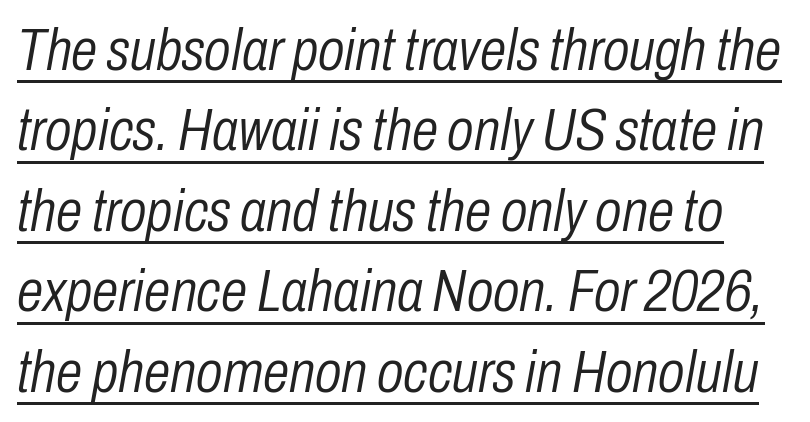
The image shows 60 px light, condensed type, italic (leaning right); set normal line spacing (1.34x), normal letter spacing, underlined; low stroke contrast and a medium x-height.
